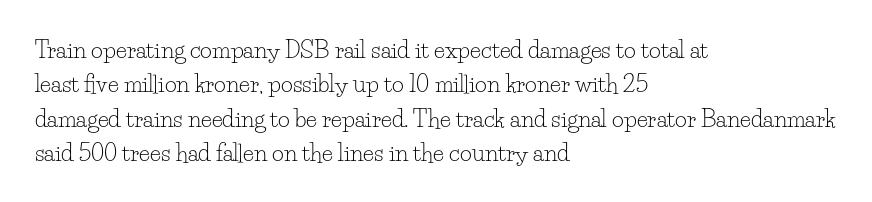
The image shows 23 px text type, upright; set left-aligned, normal line spacing (1.49x), normal letter spacing, not underlined.
